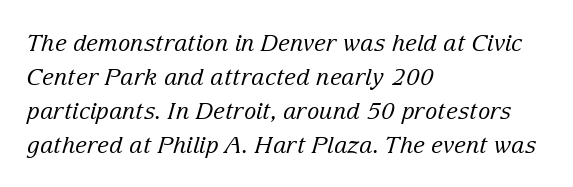
Q: Is the text bold? A: No.
Q: Is the text italic (slanted)? A: Yes, it leans right by about 15 degrees.
Q: Is the text underlined? A: No.
Q: How is the paragraph aligned? A: Left-aligned.
Q: Is the spacing between letters normal or unusually wide? A: Normal.
Q: Is the spacing between lines tight, normal or loose? A: Normal.
